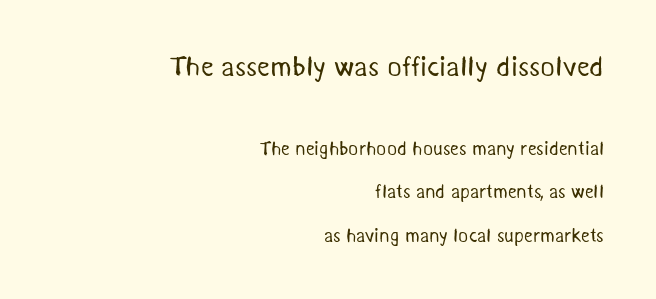
Each word holds together tightly as a unit, with standard inter-letter gaps. The passage shown is typed in a proportional face where columns would drift. Compare the two chunks: the upper has the greater cap height. Line spacing here is loose. Decoration check: the copy has no underline.
